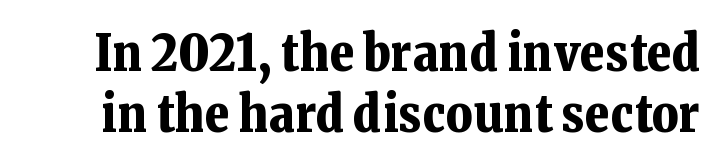
Q: Is the text bold? A: Yes.
Q: Is the text italic (slanted)? A: No, it is upright.
Q: Is the typeface a serif or a sans-serif typeface? A: Serif.
Q: Is the text underlined? A: No.
Q: Is the spacing between letters normal or unusually wide? A: Normal.
Q: Width (condensed, normal, or wide)? A: Normal.
Q: Stroke contrast? A: Low.
Q: x-height? A: Medium.
Q: Monospaced? A: No.
